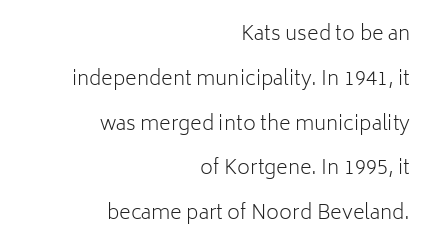
{"italic": "no", "bold": "no", "underline": "no", "align": "right", "line_spacing": "loose", "line_spacing_ratio": 2.24, "letter_spacing": "normal", "letter_spacing_em": 0.0, "glyph_px": 20}
